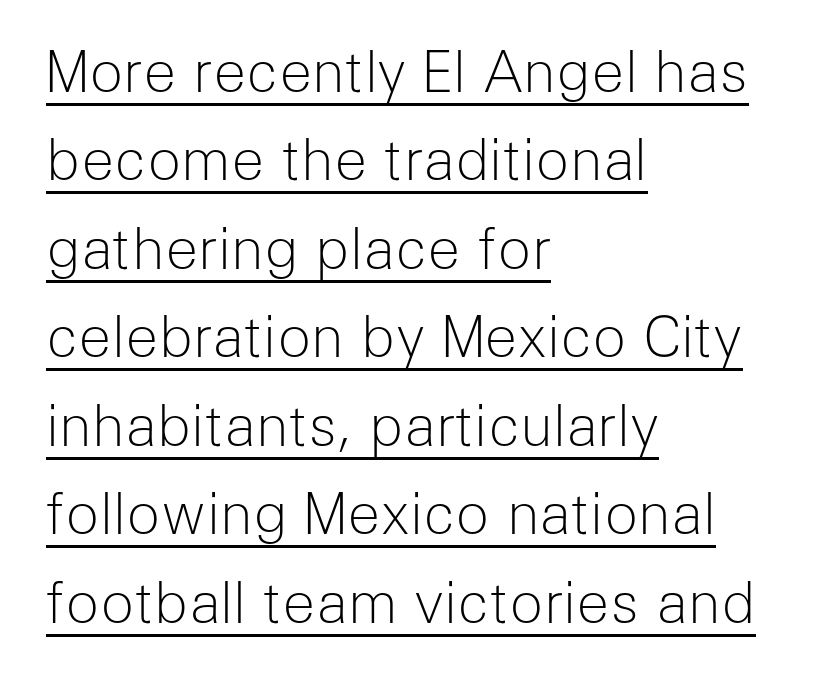
{"serif": "no", "italic": "no", "bold": "no", "weight": "light", "width": "normal", "stroke_contrast": "low", "x_height": "medium", "monospaced": "no", "underline": "yes", "align": "left", "line_spacing": "normal", "line_spacing_ratio": 1.58, "letter_spacing": "normal", "letter_spacing_em": 0.0, "glyph_px": 56}
